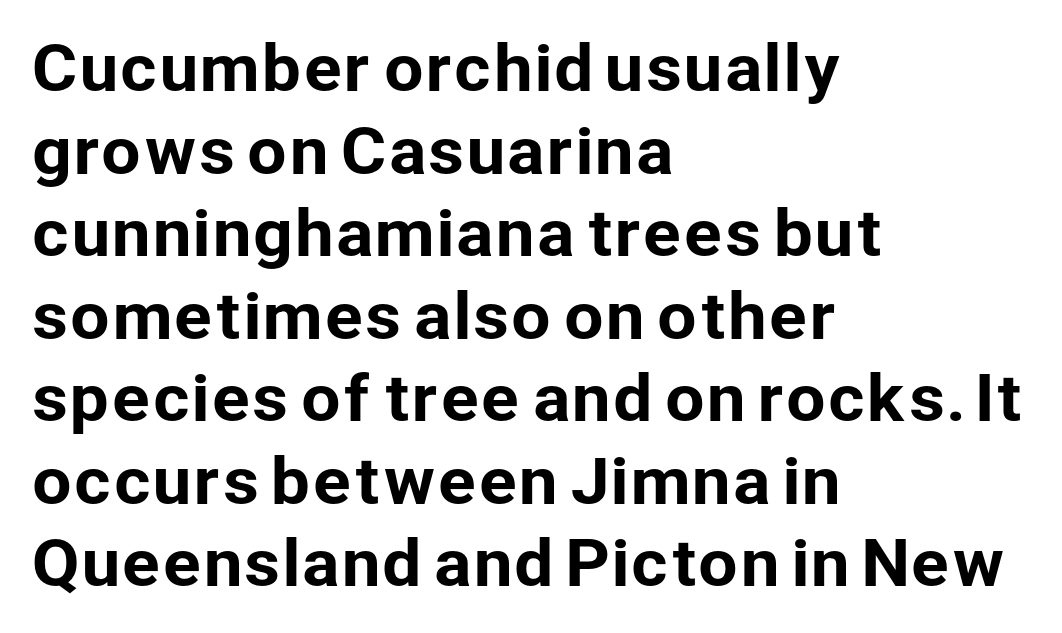
{"serif": "no", "italic": "no", "width": "normal", "stroke_contrast": "low", "x_height": "medium", "monospaced": "no", "underline": "no", "align": "left", "line_spacing": "normal", "line_spacing_ratio": 1.31, "letter_spacing": "normal", "letter_spacing_em": 0.0, "glyph_px": 63}
